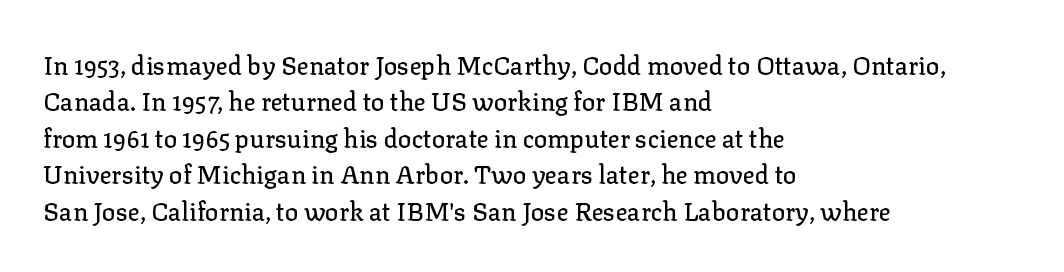
{"italic": "no", "underline": "no", "align": "left", "line_spacing": "normal", "line_spacing_ratio": 1.46, "letter_spacing": "normal", "letter_spacing_em": 0.0, "glyph_px": 25}
